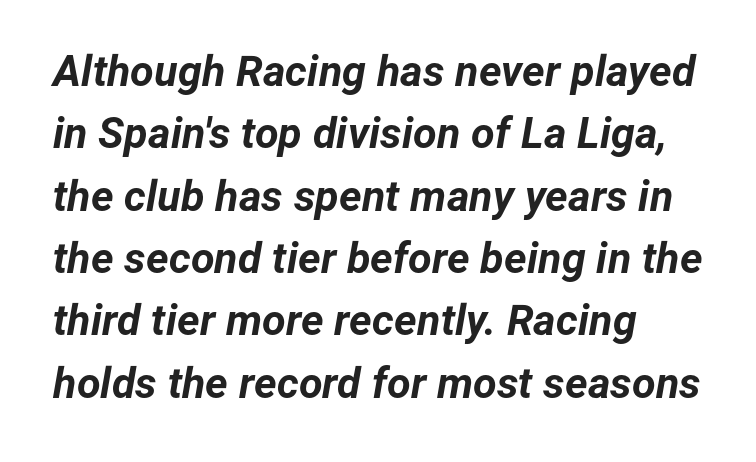
{"italic": "yes", "lean": "right", "slant_degrees": 12, "bold": "yes", "weight": "bold", "width": "normal", "stroke_contrast": "low", "x_height": "medium", "monospaced": "no", "underline": "no", "align": "left", "line_spacing": "normal", "line_spacing_ratio": 1.45, "letter_spacing": "normal", "letter_spacing_em": 0.0, "glyph_px": 43}
